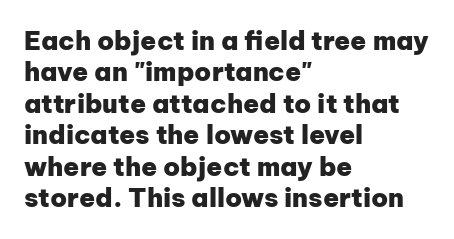
The image shows 26 px bold type, upright; set left-aligned, line spacing 1.21x, normal letter spacing, not underlined.
